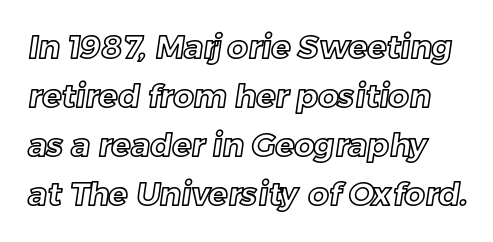
Regular leading. How are the letters spaced? Ordinarily, with no added tracking. The gap between lines stays unmarked. The letters advance in unequal steps, a hallmark of proportional type.
